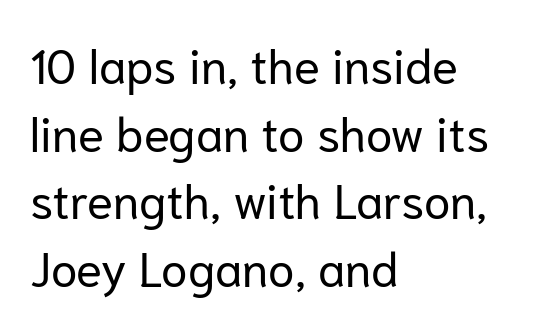
Where is the straight margin? On the left. Students, observe: this is what conventionally led text looks like. Unlike italic type, these characters show no tilt at all. Stroke mass is kept to a normal reading level or below.
